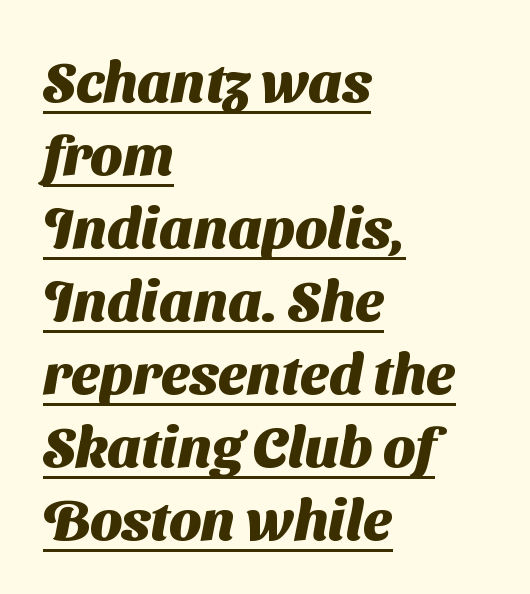
The image shows 57 px heavy sans-serif type; set left-aligned, normal line spacing (1.28x), normal letter spacing, underlined; medium stroke contrast and a medium x-height.
